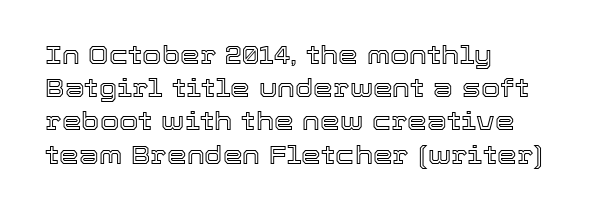
The image shows 25 px text type, upright; set left-aligned, normal line spacing (1.33x), normal letter spacing, not underlined.
